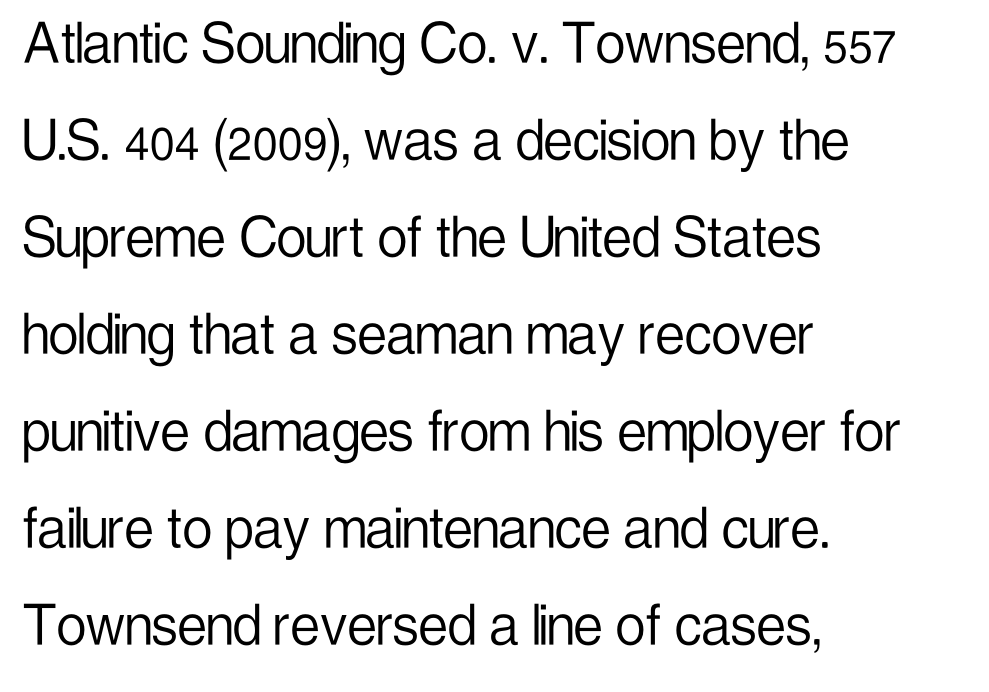
{"serif": "no", "italic": "no", "bold": "no", "weight": "light", "width": "condensed", "stroke_contrast": "low", "x_height": "medium", "monospaced": "no", "underline": "no", "align": "left", "line_spacing": "normal", "line_spacing_ratio": 1.47, "letter_spacing": "normal", "letter_spacing_em": 0.0, "glyph_px": 66}
